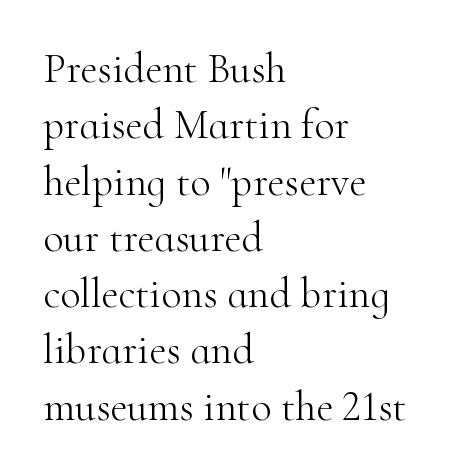
Q: Is the text bold? A: No.
Q: Is the text italic (slanted)? A: No, it is upright.
Q: Is the typeface a serif or a sans-serif typeface? A: Serif.
Q: Is the text underlined? A: No.
Q: How is the paragraph aligned? A: Left-aligned.
Q: Is the spacing between letters normal or unusually wide? A: Normal.
Q: Is the spacing between lines tight, normal or loose? A: Normal.
Q: Width (condensed, normal, or wide)? A: Normal.
Q: Stroke contrast? A: High.
Q: x-height? A: Small.
Q: Monospaced? A: No.
